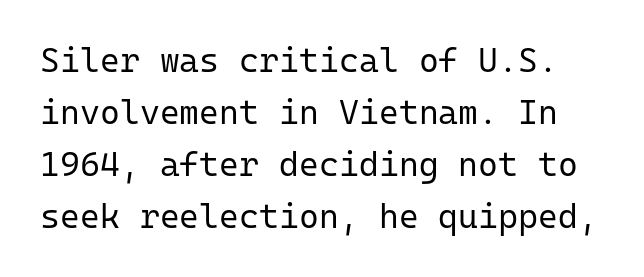
{"serif": "no", "italic": "no", "bold": "no", "weight": "regular", "width": "normal", "stroke_contrast": "low", "x_height": "medium", "monospaced": "yes", "underline": "no", "line_spacing": "normal", "line_spacing_ratio": 1.53, "letter_spacing": "normal", "letter_spacing_em": 0.0, "glyph_px": 34}
